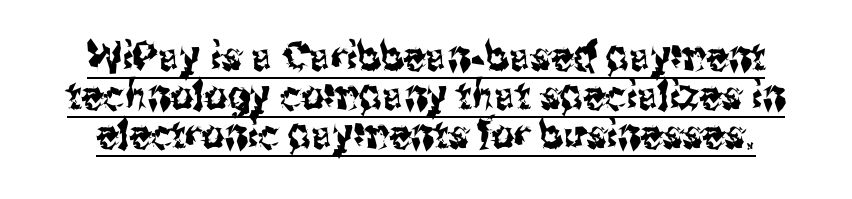
The block of text is dense from top to bottom, with scant space between rows. Students, observe the line beneath the letters — that is underlining. Compared with typical body copy, the letter spacing here is the same. Upright lettering throughout. Classification — sans serif. Looks like regular typesetting: each glyph gets only the width it needs.
